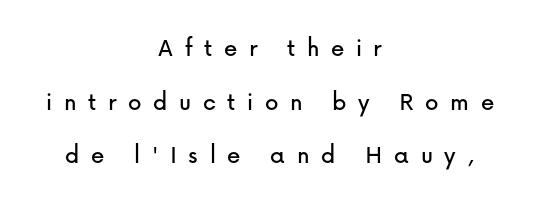
Q: Is the text italic (slanted)? A: No, it is upright.
Q: Is the text underlined? A: No.
Q: How is the paragraph aligned? A: Centered.
Q: Is the spacing between letters normal or unusually wide? A: Unusually wide.
Q: Is the spacing between lines tight, normal or loose? A: Loose.
